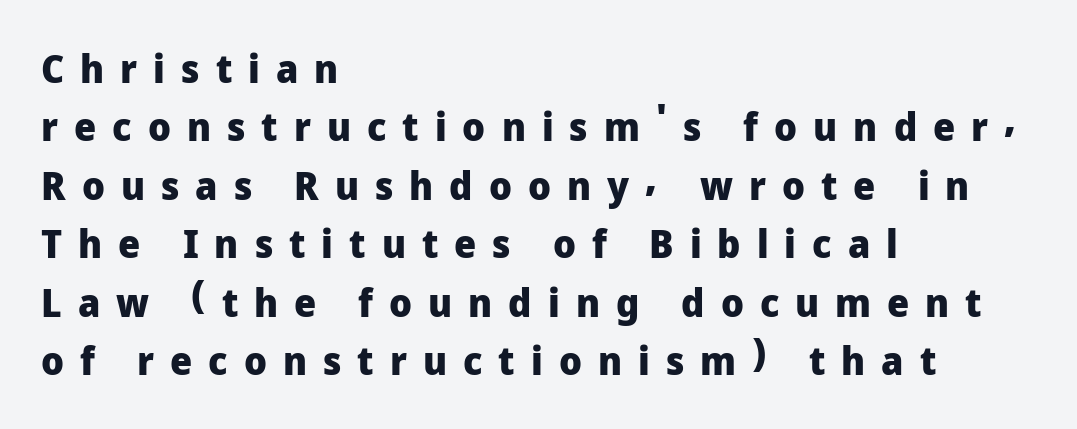
{"serif": "no", "italic": "no", "bold": "yes", "weight": "heavy", "width": "normal", "stroke_contrast": "low", "x_height": "medium", "monospaced": "no", "underline": "no", "align": "left", "line_spacing": "normal", "line_spacing_ratio": 1.5, "letter_spacing": "wide", "letter_spacing_em": 0.41, "glyph_px": 39}
